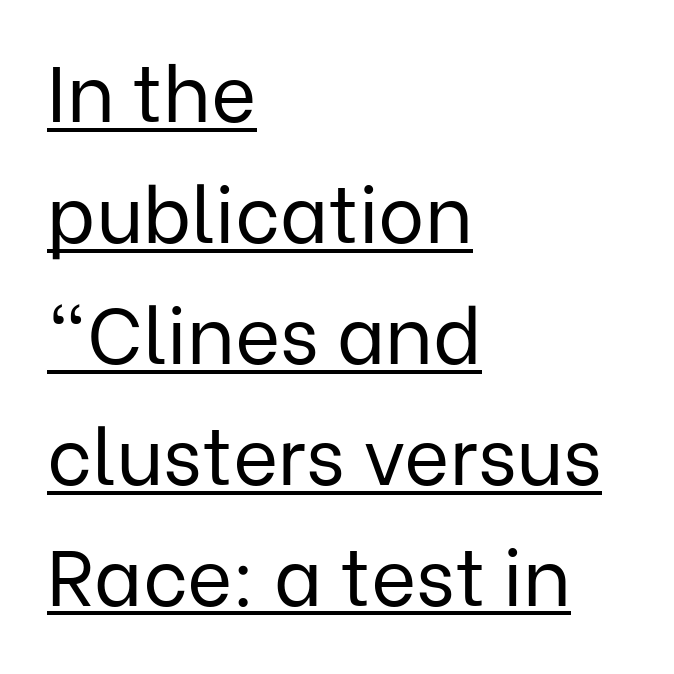
A continuous stroke trails under the words, as in a hyperlink. Horizontally, the lines are justified to the leading edge only. Weight: regular or lighter. This is roman type, the default non-slanted kind. The letters advance in unequal steps, a hallmark of proportional type. These lines keep a tight, regular rhythm from letter to letter.
